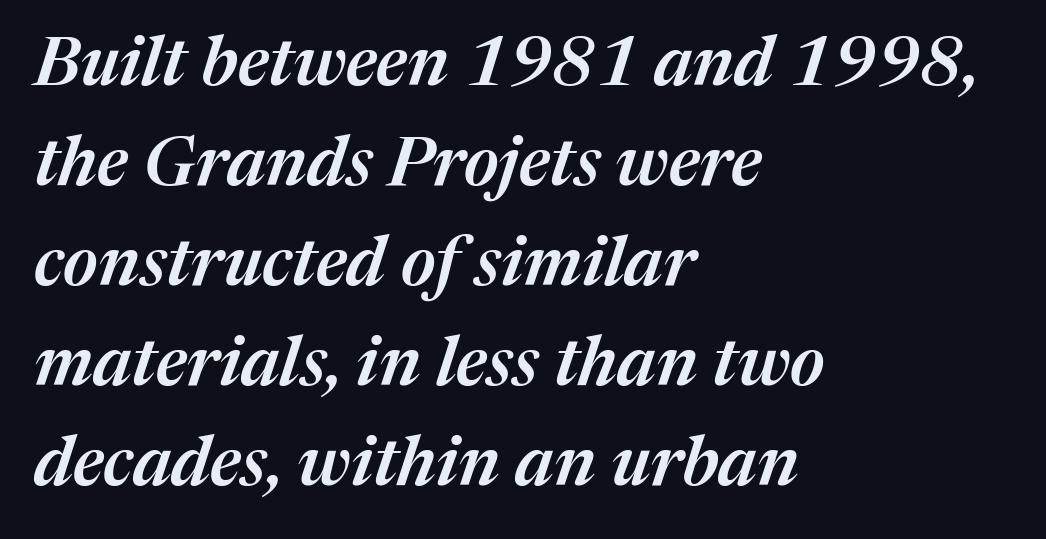
{"italic": "yes", "lean": "right", "slant_degrees": 17, "bold": "semi", "weight": "semibold", "width": "normal", "stroke_contrast": "medium", "x_height": "medium", "monospaced": "no", "underline": "no", "align": "left", "line_spacing": "normal", "line_spacing_ratio": 1.45, "letter_spacing": "normal", "letter_spacing_em": 0.0, "glyph_px": 69}
